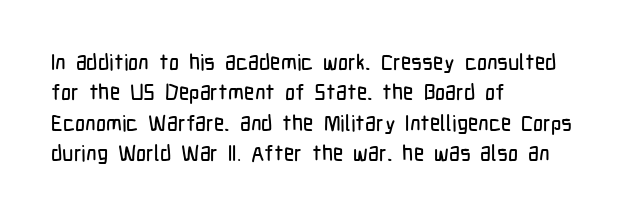
Descenders are the only things crossing below the line. The paragraph has a hard left edge and a soft right edge. Nothing unusual about the tracking: characters are spaced as the font intends. Vertically, the passage feels balanced, rows spaced as you'd expect. If you drew a line through each stem, it would be perfectly vertical.
